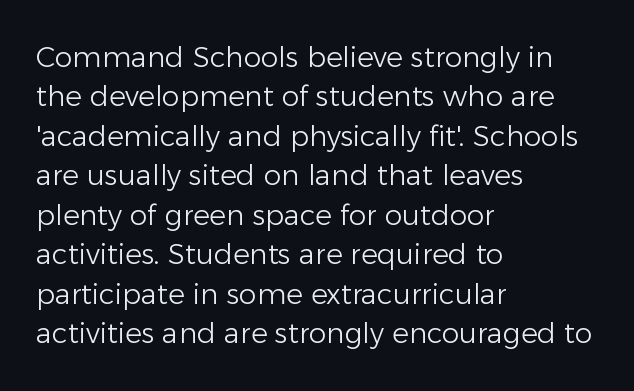
Q: Is the text bold? A: No.
Q: Is the text italic (slanted)? A: No, it is upright.
Q: Is the typeface a serif or a sans-serif typeface? A: Sans-serif.
Q: Is the text underlined? A: No.
Q: How is the paragraph aligned? A: Left-aligned.
Q: Is the spacing between letters normal or unusually wide? A: Normal.
Q: Is the spacing between lines tight, normal or loose? A: Normal.
Q: Width (condensed, normal, or wide)? A: Normal.
Q: Stroke contrast? A: Low.
Q: x-height? A: Medium.
Q: Monospaced? A: No.
